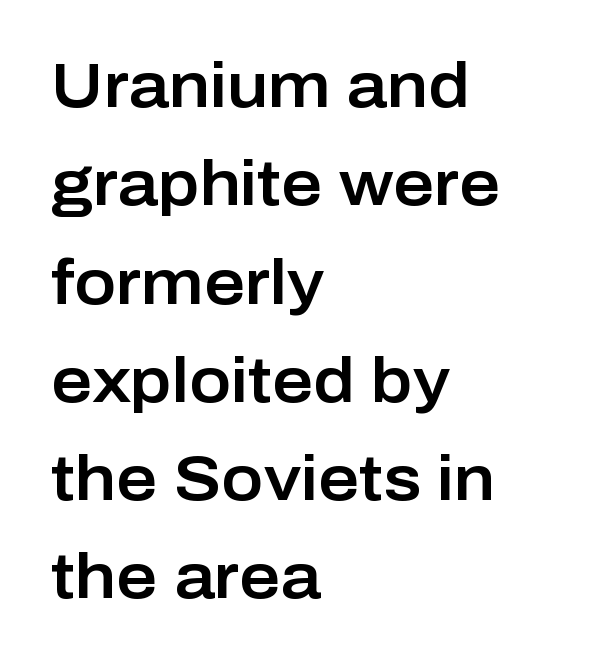
Q: Is the text italic (slanted)? A: No, it is upright.
Q: Is the typeface a serif or a sans-serif typeface? A: Sans-serif.
Q: Is the text underlined? A: No.
Q: How is the paragraph aligned? A: Left-aligned.
Q: Is the spacing between letters normal or unusually wide? A: Normal.
Q: Is the spacing between lines tight, normal or loose? A: Normal.
Q: Width (condensed, normal, or wide)? A: Normal.
Q: Stroke contrast? A: Low.
Q: x-height? A: Medium.
Q: Monospaced? A: No.
